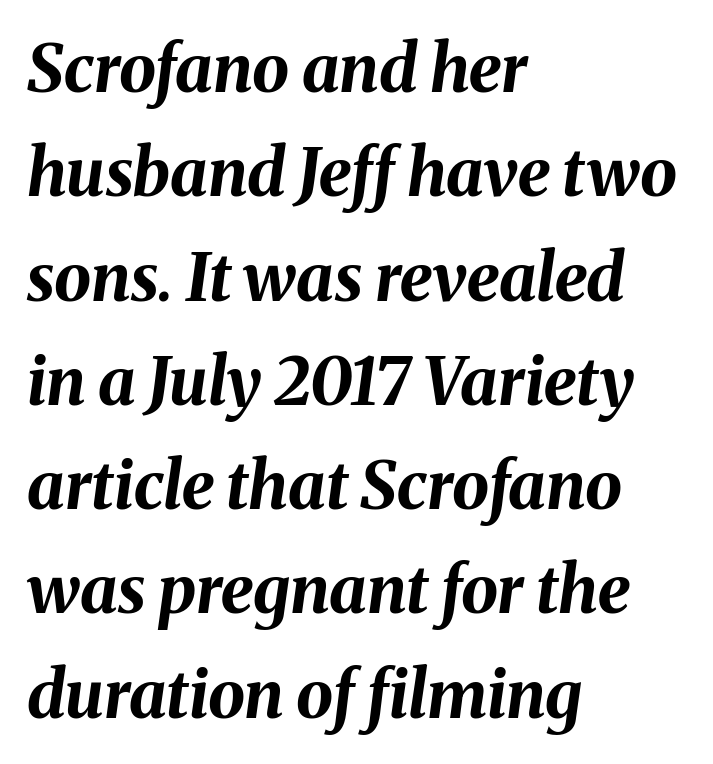
The image shows 66 px bold type, italic (leaning right); set left-aligned, normal line spacing (1.58x), normal letter spacing, not underlined; medium stroke contrast and a medium x-height.
